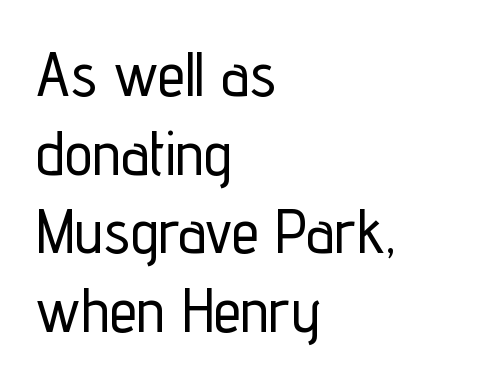
Caption: standard tracking, unaltered. You could not count columns in this text — the font is proportionally spaced. The paragraph has a hard left edge and a soft right edge. Each new line begins a customary step beneath the previous one. A roman cut, with each character standing at attention.
